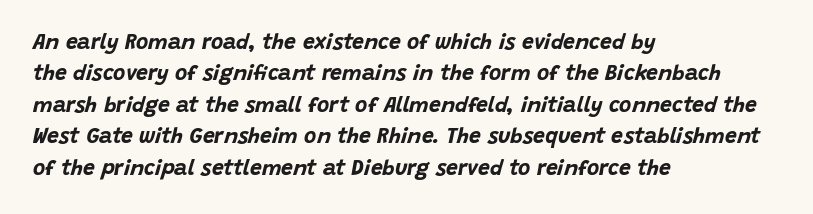
The image shows 21 px bold type, italic (leaning right); set left-aligned, normal line spacing (1.5x), normal letter spacing, not underlined.
